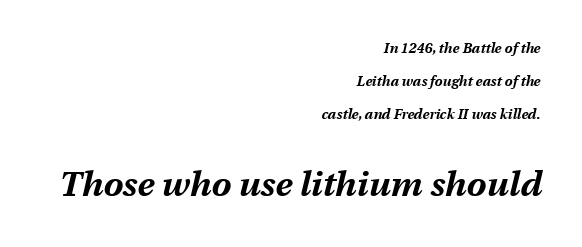
Summary of weight: heavy, a full bold. The space between consecutive lines is lavish. Each word holds together tightly as a unit, with standard inter-letter gaps. Character widths vary here, with narrow letters taking less room than wide ones. Is the lower block the larger one? Yes — the lower block carries the bigger type. Any mark beneath the type? The region is blank.
